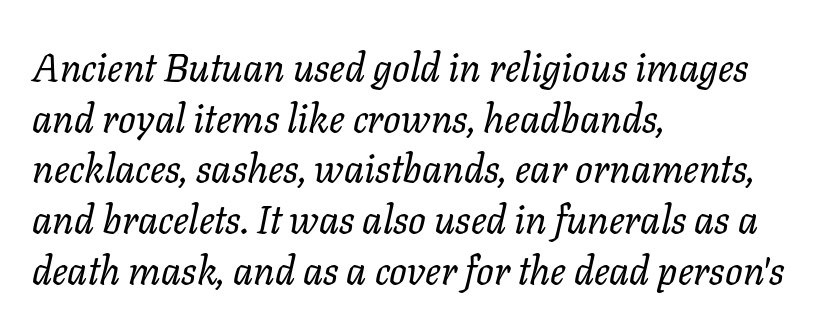
Q: Is the text bold? A: No.
Q: Is the text italic (slanted)? A: Yes, it leans right by about 11 degrees.
Q: Is the text underlined? A: No.
Q: How is the paragraph aligned? A: Left-aligned.
Q: Is the spacing between letters normal or unusually wide? A: Normal.
Q: Is the spacing between lines tight, normal or loose? A: Normal.
Q: Width (condensed, normal, or wide)? A: Normal.
Q: Stroke contrast? A: Low.
Q: x-height? A: Medium.
Q: Monospaced? A: No.
